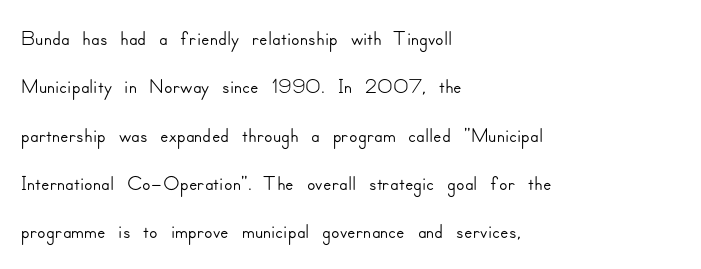
Q: Is the text italic (slanted)? A: No, it is upright.
Q: Is the typeface a serif or a sans-serif typeface? A: Sans-serif.
Q: Is the text underlined? A: No.
Q: How is the paragraph aligned? A: Left-aligned.
Q: Is the spacing between letters normal or unusually wide? A: Normal.
Q: Is the spacing between lines tight, normal or loose? A: Normal.
Q: Width (condensed, normal, or wide)? A: Normal.
Q: Stroke contrast? A: Low.
Q: x-height? A: Small.
Q: Monospaced? A: No.
